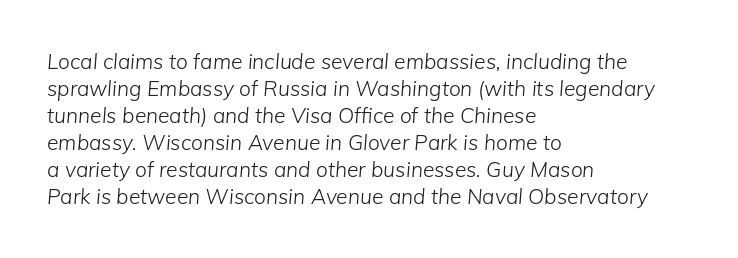
{"italic": "yes", "lean": "right", "slant_degrees": 5, "bold": "no", "underline": "no", "align": "left", "line_spacing": "normal", "line_spacing_ratio": 1.29, "letter_spacing": "normal", "letter_spacing_em": 0.0, "glyph_px": 21}
